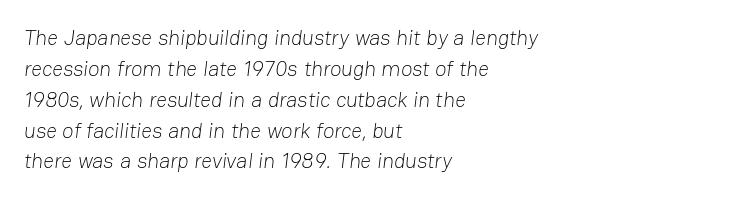
The image shows 21 px text type; set left-aligned, normal line spacing (1.47x), normal letter spacing, not underlined.
